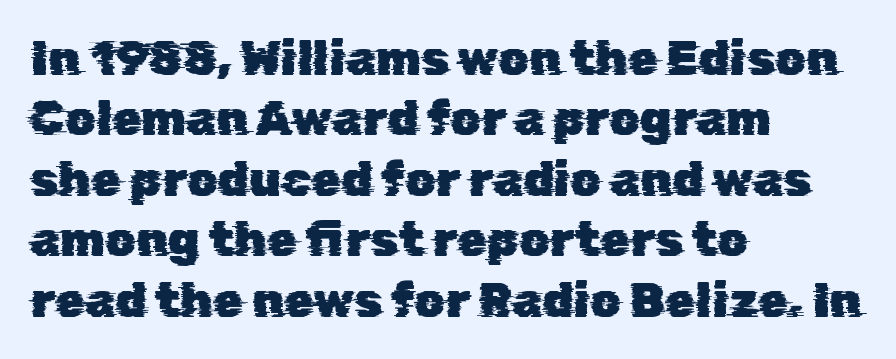
The image shows 48 px sans-serif type; set left-aligned, normal line spacing (1.26x), normal letter spacing, not underlined; low stroke contrast and a medium x-height.
